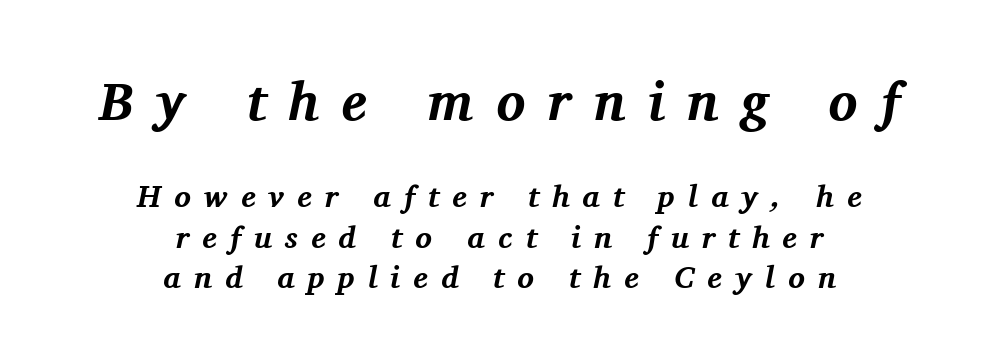
The image shows 54 px bold serif type, italic (leaning right); set centered, normal line spacing (1.31x), unusually wide letter spacing (+0.42 em), not underlined; the first (top) block is 1.74x larger; medium stroke contrast and a medium x-height.
